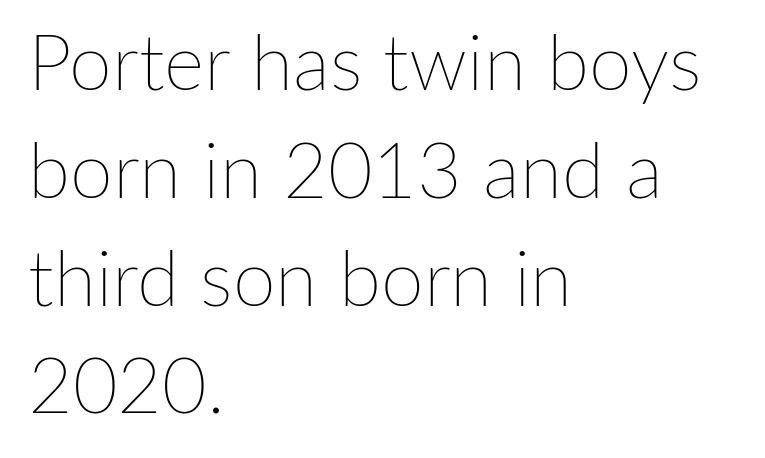
Q: Is the text bold? A: No.
Q: Is the text italic (slanted)? A: No, it is upright.
Q: Is the text underlined? A: No.
Q: How is the paragraph aligned? A: Left-aligned.
Q: Is the spacing between letters normal or unusually wide? A: Normal.
Q: Is the spacing between lines tight, normal or loose? A: Normal.
Q: Width (condensed, normal, or wide)? A: Normal.
Q: Stroke contrast? A: Low.
Q: x-height? A: Medium.
Q: Monospaced? A: No.
